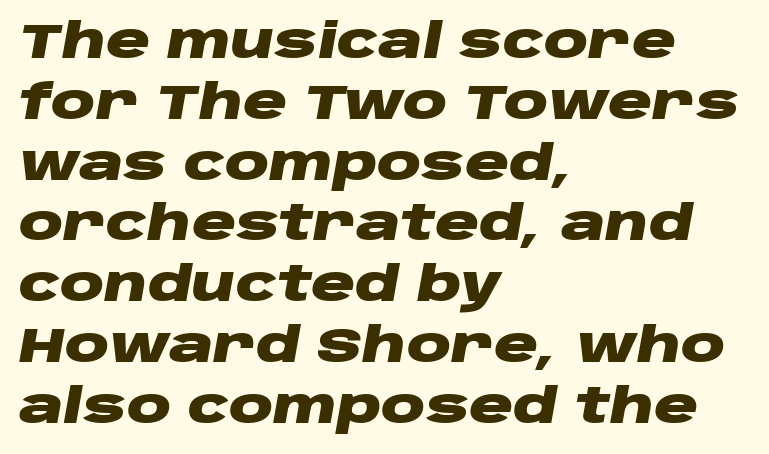
{"italic": "yes", "lean": "right", "slant_degrees": 10, "bold": "yes", "weight": "heavy", "width": "wide", "stroke_contrast": "low", "x_height": "large", "monospaced": "no", "underline": "no", "align": "left", "line_spacing_ratio": 1.24, "letter_spacing": "normal", "letter_spacing_em": 0.0, "glyph_px": 49}
